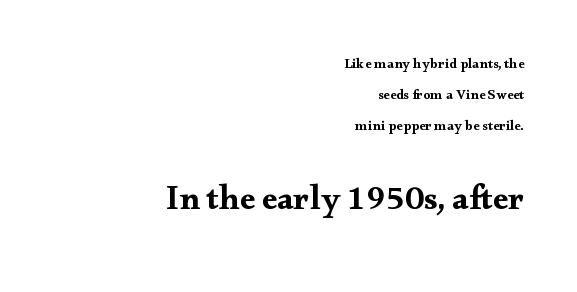
Q: Is the text italic (slanted)? A: No, it is upright.
Q: Is the typeface a serif or a sans-serif typeface? A: Serif.
Q: Is the text underlined? A: No.
Q: How is the paragraph aligned? A: Right-aligned.
Q: Is the spacing between letters normal or unusually wide? A: Normal.
Q: Is the spacing between lines tight, normal or loose? A: Loose.
Q: Which block of text is set in a larger size, the first (top) or the second (bottom)? A: The second (bottom) one.
Q: Width (condensed, normal, or wide)? A: Wide.
Q: Stroke contrast? A: Medium.
Q: x-height? A: Small.
Q: Monospaced? A: No.
